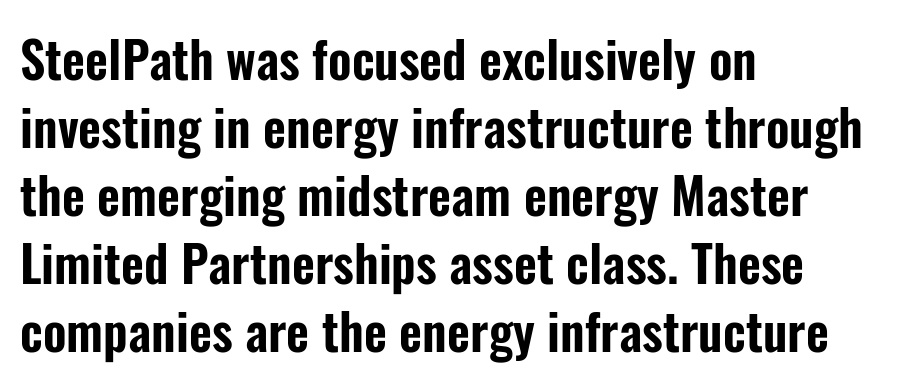
Q: Is the text italic (slanted)? A: No, it is upright.
Q: Is the typeface a serif or a sans-serif typeface? A: Sans-serif.
Q: Is the text underlined? A: No.
Q: How is the paragraph aligned? A: Left-aligned.
Q: Is the spacing between letters normal or unusually wide? A: Normal.
Q: Is the spacing between lines tight, normal or loose? A: Normal.
Q: Width (condensed, normal, or wide)? A: Condensed.
Q: Stroke contrast? A: Low.
Q: x-height? A: Medium.
Q: Monospaced? A: No.
